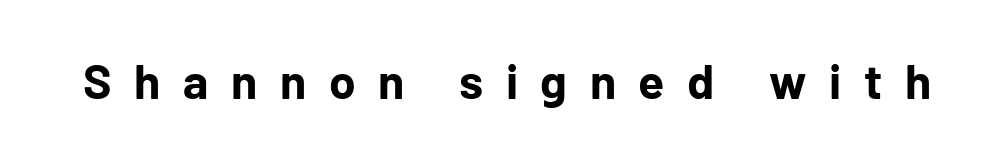
Q: Is the text bold? A: Yes.
Q: Is the text italic (slanted)? A: No, it is upright.
Q: Is the typeface a serif or a sans-serif typeface? A: Sans-serif.
Q: Is the text underlined? A: No.
Q: Is the spacing between letters normal or unusually wide? A: Unusually wide.
Q: Width (condensed, normal, or wide)? A: Normal.
Q: Stroke contrast? A: Low.
Q: x-height? A: Medium.
Q: Monospaced? A: No.
